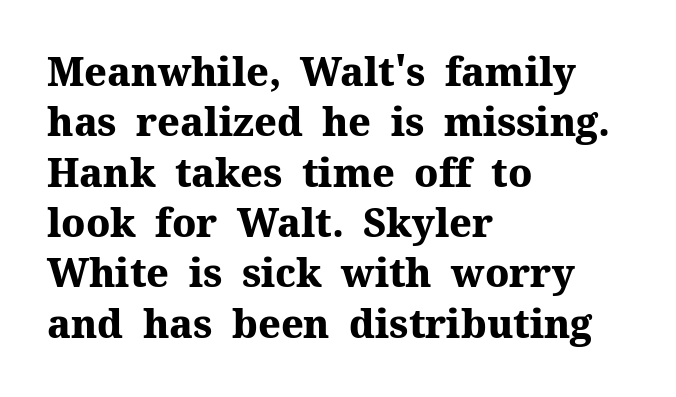
The image shows 39 px heavy serif type, upright; set left-aligned, normal line spacing (1.29x), normal letter spacing, not underlined; medium stroke contrast and a medium x-height.
